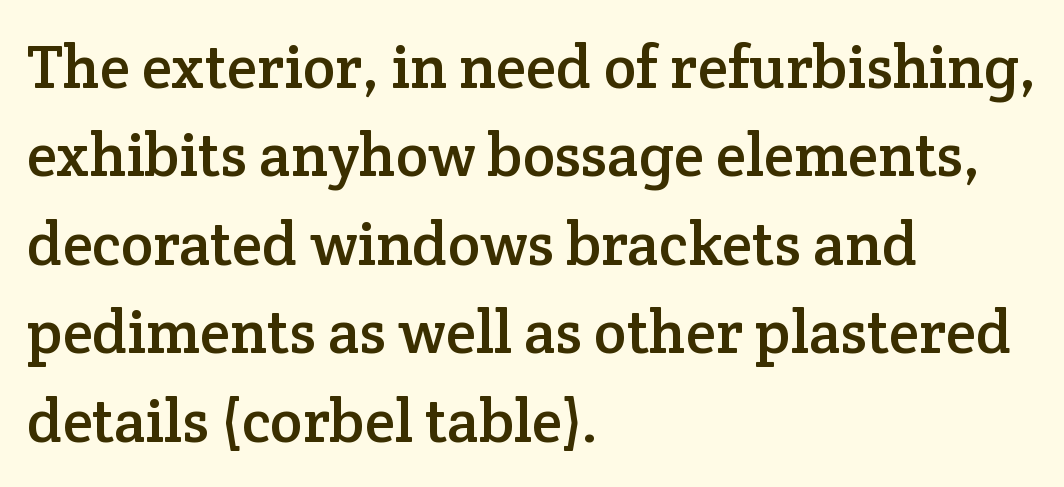
Only glyphs here, with clear space below each row. The text was rendered using a seriffed face with decorative stroke endings. These lines are rendered in a variable-pitch font. Horizontal bands of white between lines are of average thickness.
